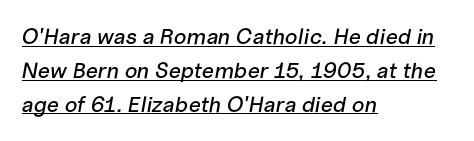
{"italic": "yes", "lean": "right", "slant_degrees": 10, "underline": "yes", "align": "left", "line_spacing": "normal", "line_spacing_ratio": 1.54, "letter_spacing": "normal", "letter_spacing_em": 0.0, "glyph_px": 22}
